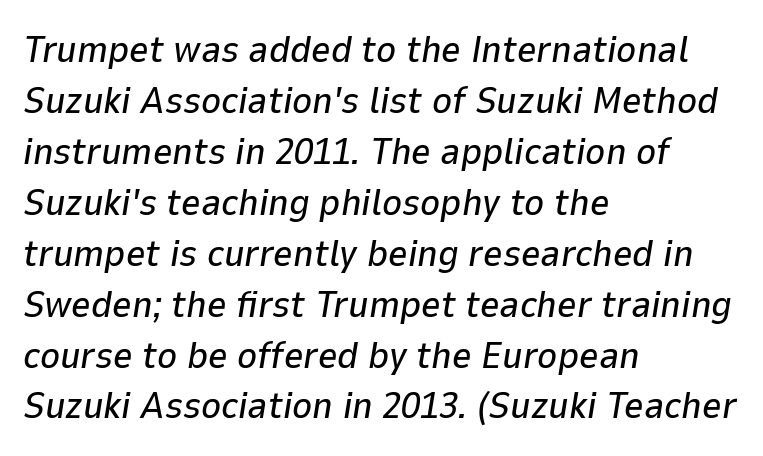
Q: Is the text italic (slanted)? A: Yes, it leans right by about 9 degrees.
Q: Is the text underlined? A: No.
Q: How is the paragraph aligned? A: Left-aligned.
Q: Is the spacing between letters normal or unusually wide? A: Normal.
Q: Is the spacing between lines tight, normal or loose? A: Normal.
Q: Width (condensed, normal, or wide)? A: Normal.
Q: Stroke contrast? A: Low.
Q: x-height? A: Medium.
Q: Monospaced? A: No.
